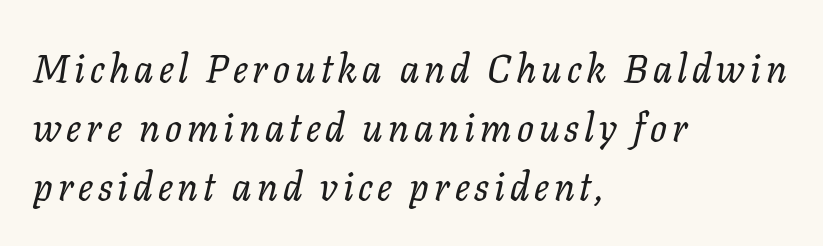
Q: Is the text italic (slanted)? A: Yes, it leans right by about 11 degrees.
Q: Is the typeface a serif or a sans-serif typeface? A: Serif.
Q: Is the text underlined? A: No.
Q: How is the paragraph aligned? A: Left-aligned.
Q: Is the spacing between lines tight, normal or loose? A: Normal.
Q: Width (condensed, normal, or wide)? A: Normal.
Q: Stroke contrast? A: Low.
Q: x-height? A: Medium.
Q: Monospaced? A: No.
